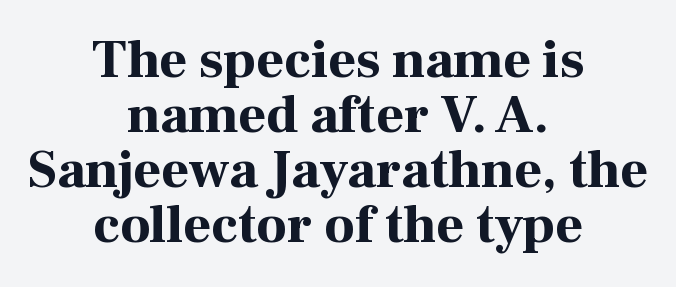
Q: Is the text bold? A: Yes.
Q: Is the text italic (slanted)? A: No, it is upright.
Q: Is the typeface a serif or a sans-serif typeface? A: Serif.
Q: Is the text underlined? A: No.
Q: How is the paragraph aligned? A: Centered.
Q: Is the spacing between letters normal or unusually wide? A: Normal.
Q: Is the spacing between lines tight, normal or loose? A: Tight.
Q: Width (condensed, normal, or wide)? A: Normal.
Q: Stroke contrast? A: High.
Q: x-height? A: Medium.
Q: Monospaced? A: No.
